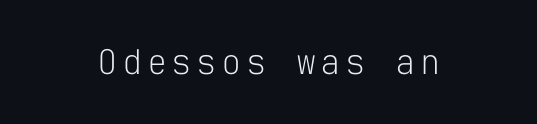
The image shows 34 px light sans-serif type, upright, monospaced; set centered, not underlined; low stroke contrast and a medium x-height.
